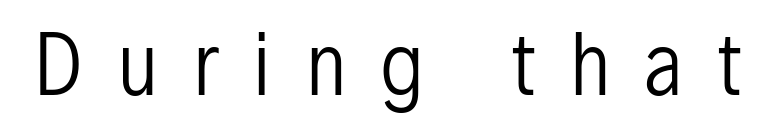
A sans-serif font was chosen for this passage. The weight tops out at a normal text grade. Is this a fixed-width face? No — the glyphs have proportional, varying widths. The space beneath each line is pristine and unruled. It's the straight-up-and-down kind of type.
